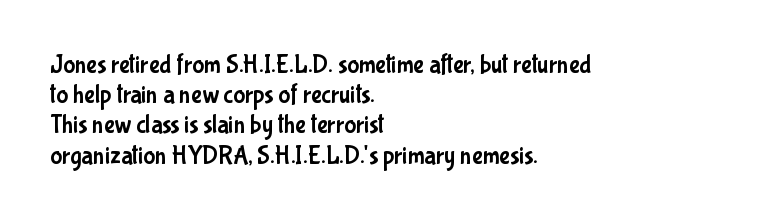
{"italic": "no", "underline": "no", "align": "left", "line_spacing_ratio": 1.21, "letter_spacing": "normal", "letter_spacing_em": 0.0, "glyph_px": 25}
